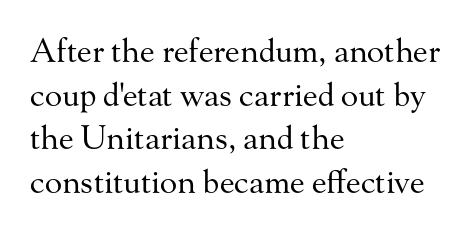
The image shows 32 px regular-weight serif type, upright; set left-aligned, normal line spacing (1.36x), normal letter spacing, not underlined; medium stroke contrast and a small x-height.
